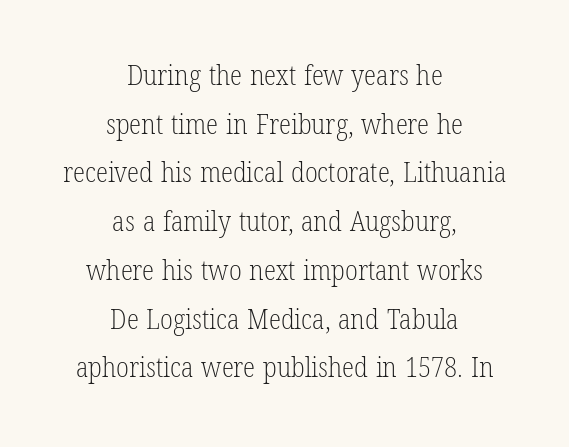
The image shows 28 px light, condensed serif type, upright; set centered, line spacing 1.74x, normal letter spacing, not underlined; low stroke contrast and a medium x-height.
